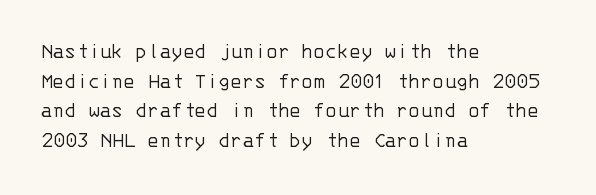
Q: Is the text bold? A: No.
Q: Is the text italic (slanted)? A: No, it is upright.
Q: Is the text underlined? A: No.
Q: How is the paragraph aligned? A: Left-aligned.
Q: Is the spacing between letters normal or unusually wide? A: Normal.
Q: Is the spacing between lines tight, normal or loose? A: Normal.
